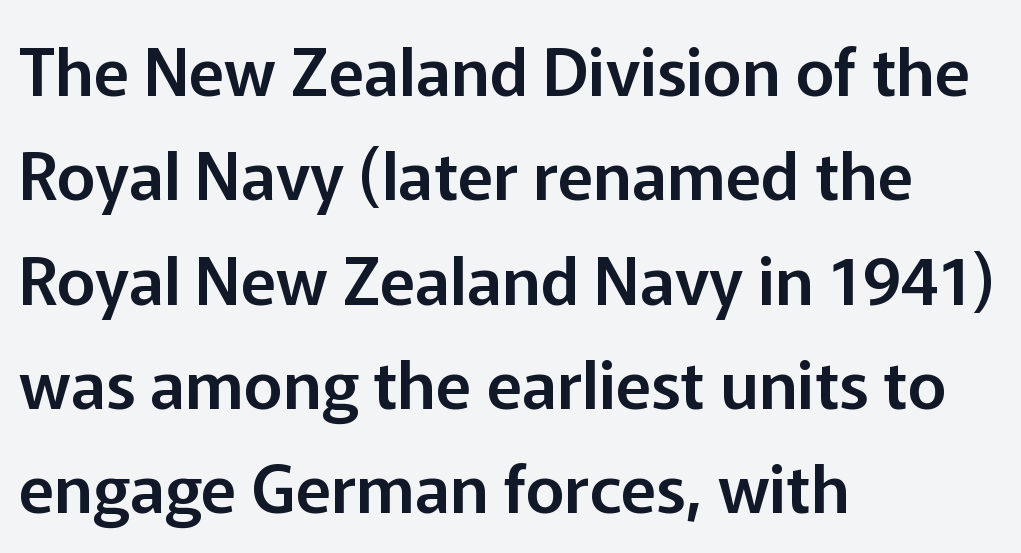
{"serif": "no", "italic": "no", "width": "normal", "stroke_contrast": "low", "x_height": "medium", "monospaced": "no", "underline": "no", "align": "left", "line_spacing": "normal", "line_spacing_ratio": 1.58, "letter_spacing": "normal", "letter_spacing_em": 0.0, "glyph_px": 66}
